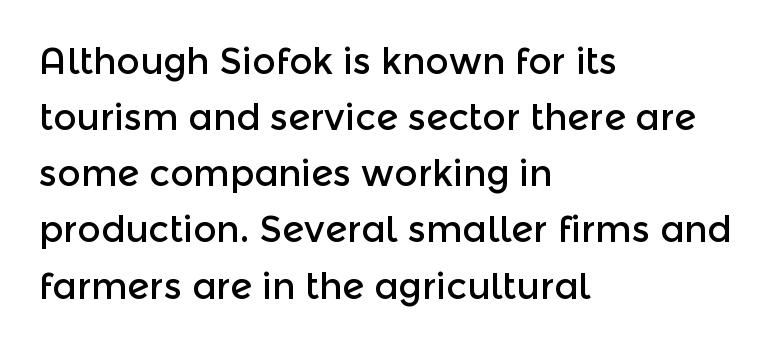
{"serif": "no", "italic": "no", "width": "normal", "x_height": "medium", "monospaced": "no", "underline": "no", "align": "left", "line_spacing": "normal", "line_spacing_ratio": 1.56, "letter_spacing": "normal", "letter_spacing_em": 0.0, "glyph_px": 36}
